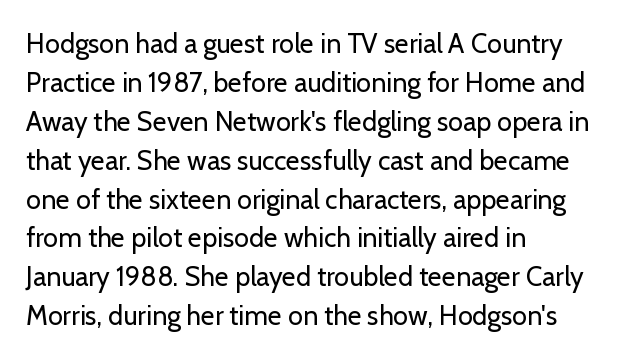
The image shows 27 px text type, upright; set left-aligned, normal line spacing (1.44x), normal letter spacing, not underlined.
